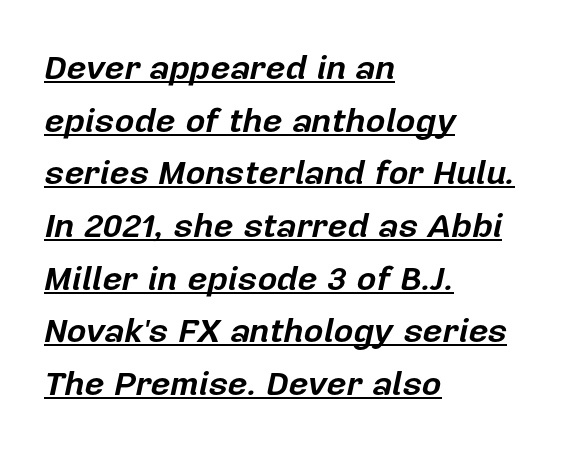
Q: Is the text bold? A: Yes.
Q: Is the text italic (slanted)? A: Yes, it leans right by about 12 degrees.
Q: Is the text underlined? A: Yes.
Q: How is the paragraph aligned? A: Left-aligned.
Q: Is the spacing between letters normal or unusually wide? A: Normal.
Q: Is the spacing between lines tight, normal or loose? A: Normal.
Q: Width (condensed, normal, or wide)? A: Normal.
Q: Stroke contrast? A: Low.
Q: x-height? A: Medium.
Q: Monospaced? A: No.
